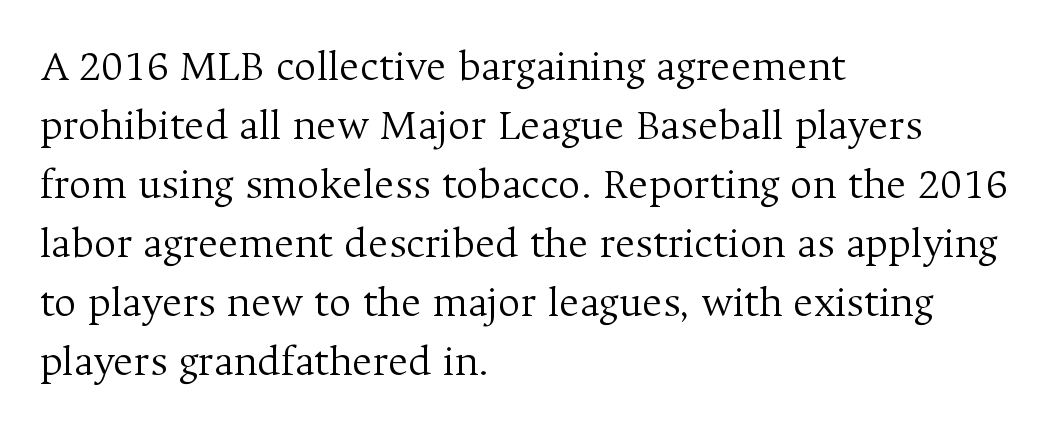
{"serif": "yes", "italic": "no", "bold": "no", "weight": "light", "width": "normal", "stroke_contrast": "medium", "x_height": "medium", "monospaced": "no", "underline": "no", "align": "left", "line_spacing": "normal", "line_spacing_ratio": 1.34, "letter_spacing": "normal", "letter_spacing_em": 0.0, "glyph_px": 44}
